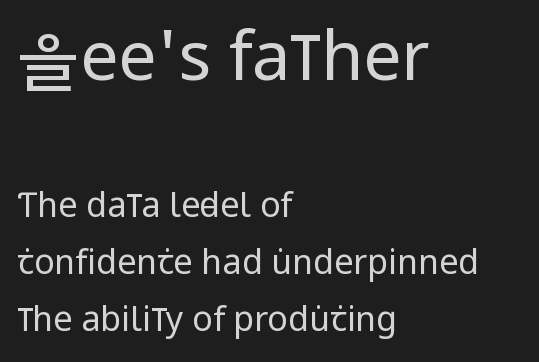
The passage shown is not underscored anywhere. Whoever set this chose a conventional vertical rhythm. Caption: multi-line text, flush left, ragged right. Rendered with straight, roman letterforms.
